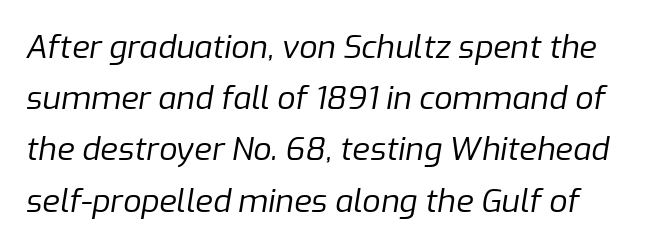
Q: Is the text bold? A: No.
Q: Is the text italic (slanted)? A: Yes, it leans right by about 9 degrees.
Q: Is the text underlined? A: No.
Q: How is the paragraph aligned? A: Left-aligned.
Q: Is the spacing between letters normal or unusually wide? A: Normal.
Q: Is the spacing between lines tight, normal or loose? A: Normal.
Q: Width (condensed, normal, or wide)? A: Normal.
Q: Stroke contrast? A: Low.
Q: x-height? A: Medium.
Q: Monospaced? A: No.
